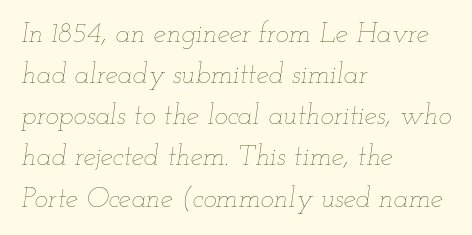
{"italic": "yes", "lean": "right", "slant_degrees": 12, "bold": "no", "weight": "thin", "width": "wide", "stroke_contrast": "low", "x_height": "small", "monospaced": "no", "underline": "no", "align": "left", "line_spacing": "normal", "line_spacing_ratio": 1.47, "letter_spacing": "normal", "letter_spacing_em": 0.0, "glyph_px": 28}
